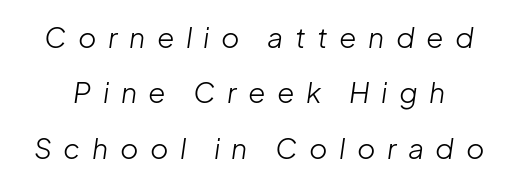
The image shows 28 px light type, italic (leaning right); set loose line spacing (1.98x), unusually wide letter spacing (+0.41 em), not underlined; low stroke contrast and a medium x-height.
